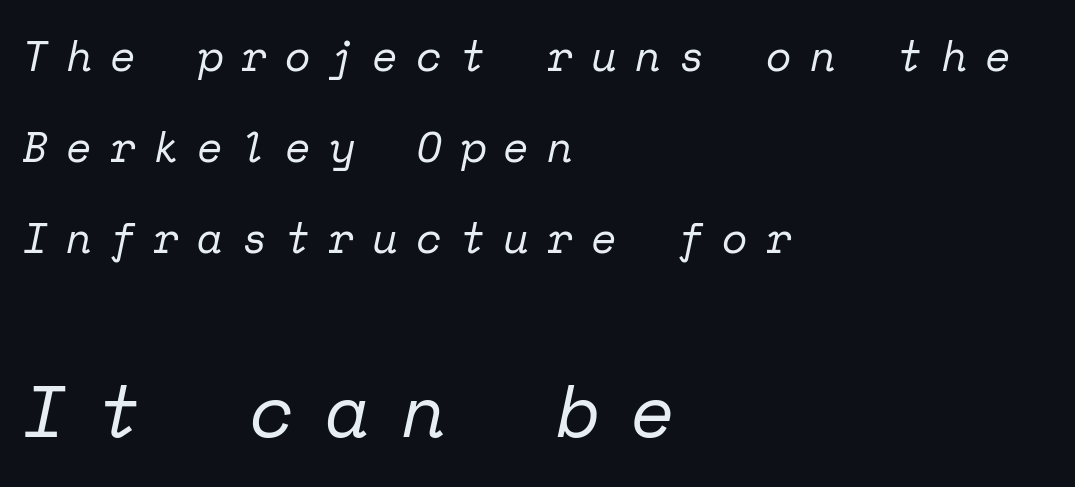
There's an unmistakable incline to the writing here. The passage is arranged the way most books set body copy — flush left. The strokes are not fattened; the text isn't bold. What stands out about the letter spacing? Its width — letters are far apart. Loosely led — the rows are spread out.
